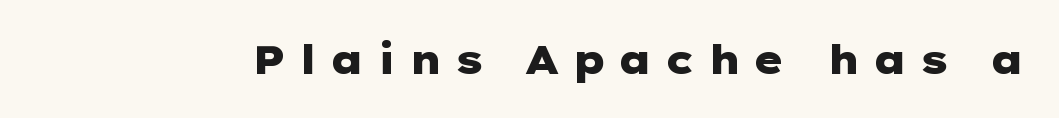
{"serif": "no", "italic": "no", "bold": "yes", "weight": "heavy", "width": "wide", "stroke_contrast": "low", "x_height": "medium", "underline": "no", "letter_spacing": "wide", "letter_spacing_em": 0.29, "glyph_px": 40}
